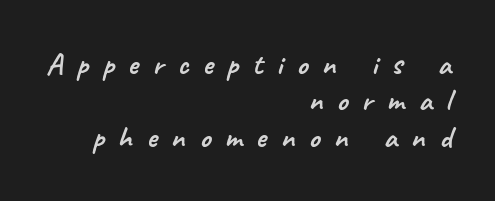
{"serif": "no", "width": "normal", "stroke_contrast": "low", "x_height": "small", "monospaced": "no", "underline": "no", "align": "right", "line_spacing_ratio": 1.17, "letter_spacing": "wide", "letter_spacing_em": 0.45, "glyph_px": 31}
